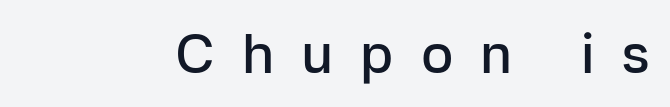
The image shows 54 px semibold sans-serif type, upright; set unusually wide letter spacing (+0.5 em), not underlined; low stroke contrast and a medium x-height.
